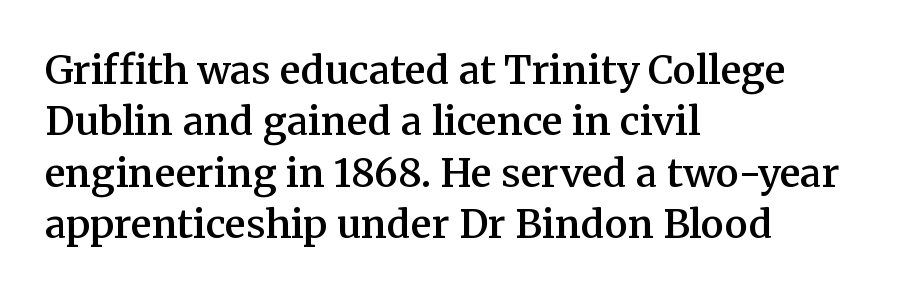
{"serif": "yes", "italic": "no", "bold": "semi", "weight": "semibold", "width": "normal", "stroke_contrast": "medium", "x_height": "medium", "monospaced": "no", "underline": "no", "align": "left", "line_spacing": "normal", "line_spacing_ratio": 1.32, "letter_spacing": "normal", "letter_spacing_em": 0.0, "glyph_px": 39}
